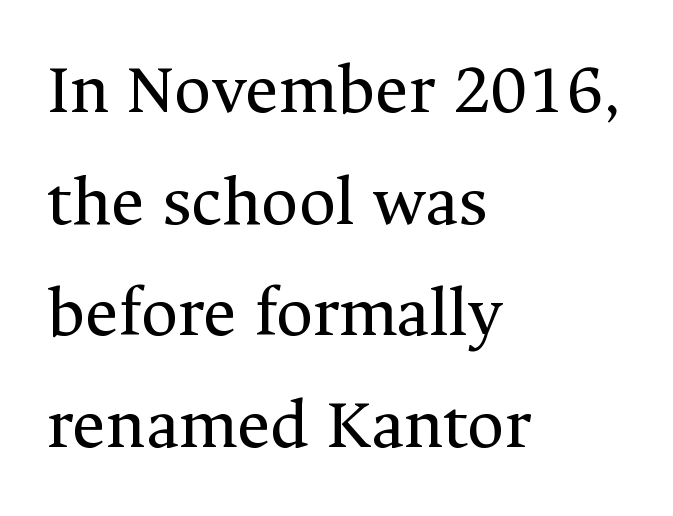
The gaps between neighbouring characters are ordinary and unremarkable. A student would call this left alignment; a typographer would say flush left, rag right. Characters remain perfectly vertical along every line. Typographically, this falls in the serif category.
